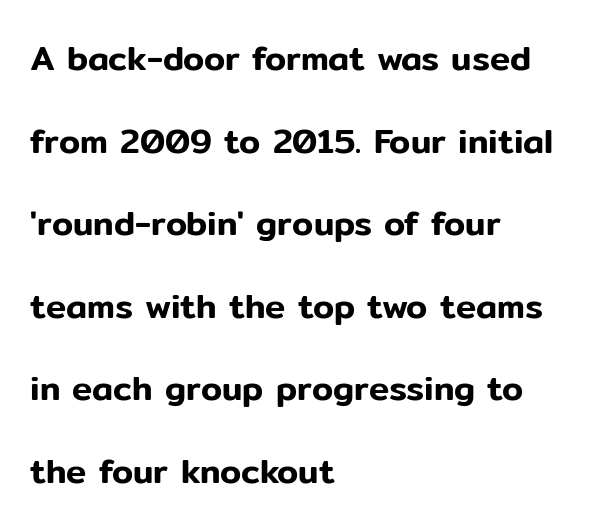
This sample uses an upright cut, with every glyph sitting square on the baseline. Looks like regular typesetting: each glyph gets only the width it needs. Rows of type keep a wide berth in the vertical direction. Unmarked baselines from the first word to the last.
